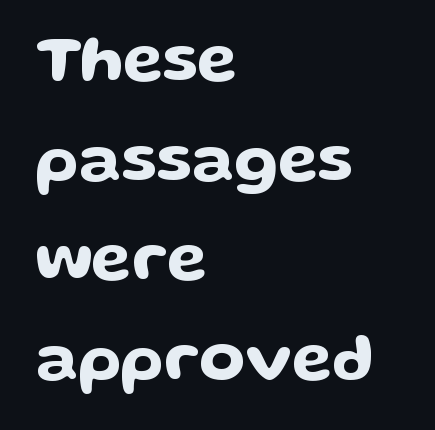
Does extra space separate the letters? No, they use regular spacing. Notice how the passage keeps a crisp vertical edge on the left only. The lines sit at an ordinary, default distance from one another. Anything drawn beneath the words? Only blank space. You could not count columns in this text — the font is proportionally spaced.
